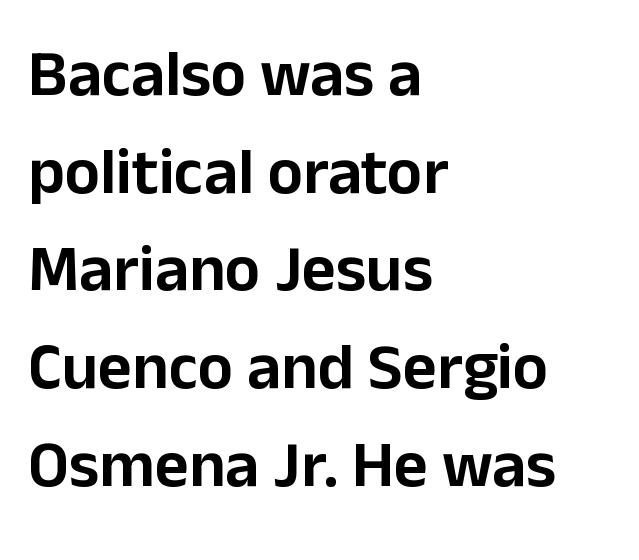
The image shows 66 px sans-serif type, upright; set left-aligned, normal line spacing (1.48x), normal letter spacing, not underlined; low stroke contrast and a medium x-height.
